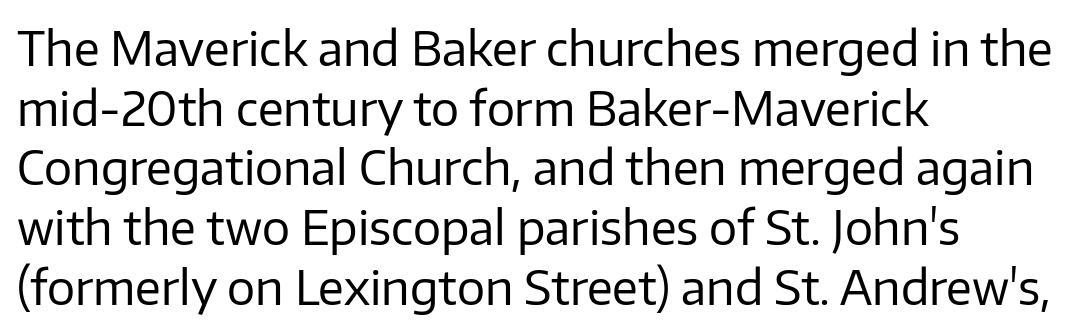
The image shows 47 px regular-weight sans-serif type, upright; set left-aligned, normal line spacing (1.27x), normal letter spacing, not underlined; low stroke contrast and a medium x-height.
